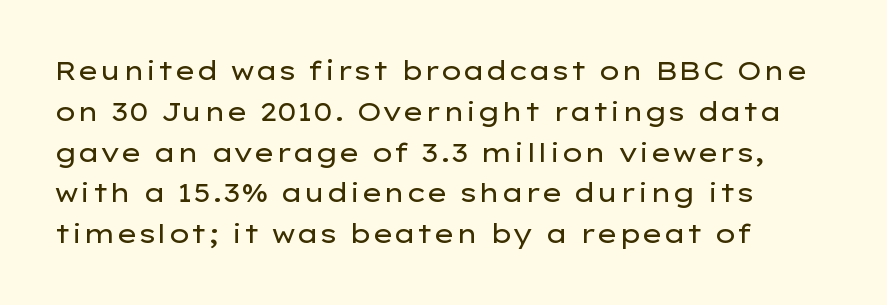
Q: Is the text bold? A: No.
Q: Is the text italic (slanted)? A: No, it is upright.
Q: Is the text underlined? A: No.
Q: How is the paragraph aligned? A: Left-aligned.
Q: Is the spacing between letters normal or unusually wide? A: Normal.
Q: Is the spacing between lines tight, normal or loose? A: Normal.
